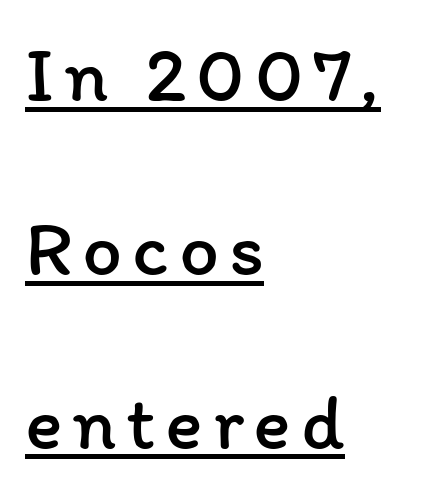
The image shows 79 px regular-weight type, upright; set left-aligned, loose line spacing (2.2x), underlined; low stroke contrast and a medium x-height.
